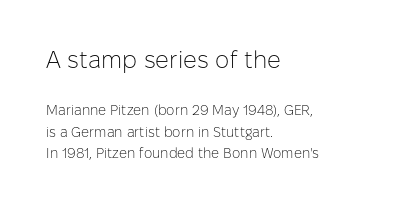
Q: Is the text bold? A: No.
Q: Is the text italic (slanted)? A: No, it is upright.
Q: Is the text underlined? A: No.
Q: How is the paragraph aligned? A: Left-aligned.
Q: Is the spacing between letters normal or unusually wide? A: Normal.
Q: Is the spacing between lines tight, normal or loose? A: Normal.
Q: Which block of text is set in a larger size, the first (top) or the second (bottom)? A: The first (top) one.
